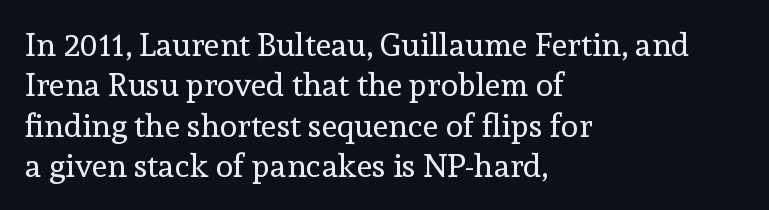
The image shows 32 px regular-weight serif type, upright; set left-aligned, normal line spacing (1.26x), normal letter spacing, not underlined; a medium x-height.
